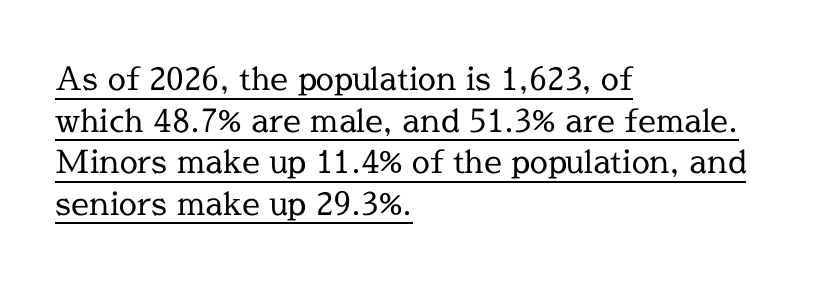
Q: Is the text bold? A: No.
Q: Is the text italic (slanted)? A: No, it is upright.
Q: Is the typeface a serif or a sans-serif typeface? A: Serif.
Q: Is the text underlined? A: Yes.
Q: How is the paragraph aligned? A: Left-aligned.
Q: Is the spacing between letters normal or unusually wide? A: Normal.
Q: Is the spacing between lines tight, normal or loose? A: Normal.
Q: Width (condensed, normal, or wide)? A: Normal.
Q: x-height? A: Medium.
Q: Monospaced? A: No.
